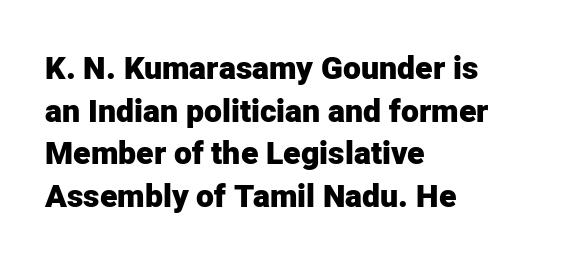
Q: Is the text bold? A: Yes.
Q: Is the text italic (slanted)? A: No, it is upright.
Q: Is the typeface a serif or a sans-serif typeface? A: Sans-serif.
Q: Is the text underlined? A: No.
Q: How is the paragraph aligned? A: Left-aligned.
Q: Is the spacing between letters normal or unusually wide? A: Normal.
Q: Is the spacing between lines tight, normal or loose? A: Normal.
Q: Width (condensed, normal, or wide)? A: Normal.
Q: Stroke contrast? A: Low.
Q: x-height? A: Medium.
Q: Monospaced? A: No.
